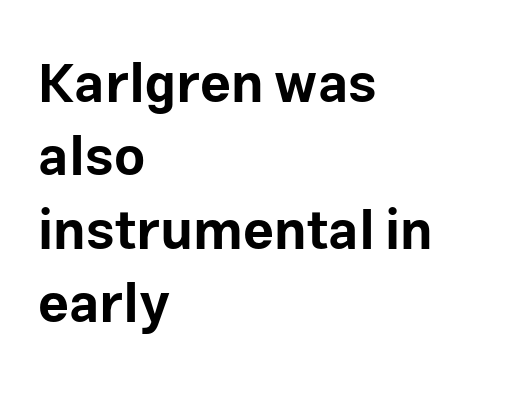
Q: Is the text bold? A: Yes.
Q: Is the text italic (slanted)? A: No, it is upright.
Q: Is the typeface a serif or a sans-serif typeface? A: Sans-serif.
Q: Is the text underlined? A: No.
Q: How is the paragraph aligned? A: Left-aligned.
Q: Is the spacing between letters normal or unusually wide? A: Normal.
Q: Is the spacing between lines tight, normal or loose? A: Normal.
Q: Width (condensed, normal, or wide)? A: Normal.
Q: Stroke contrast? A: Low.
Q: x-height? A: Medium.
Q: Monospaced? A: No.
